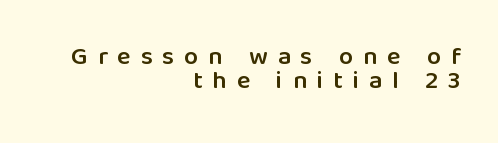
{"italic": "no", "bold": "semi", "underline": "no", "align": "right", "line_spacing": "tight", "line_spacing_ratio": 0.97, "letter_spacing": "wide", "letter_spacing_em": 0.4, "glyph_px": 25}
